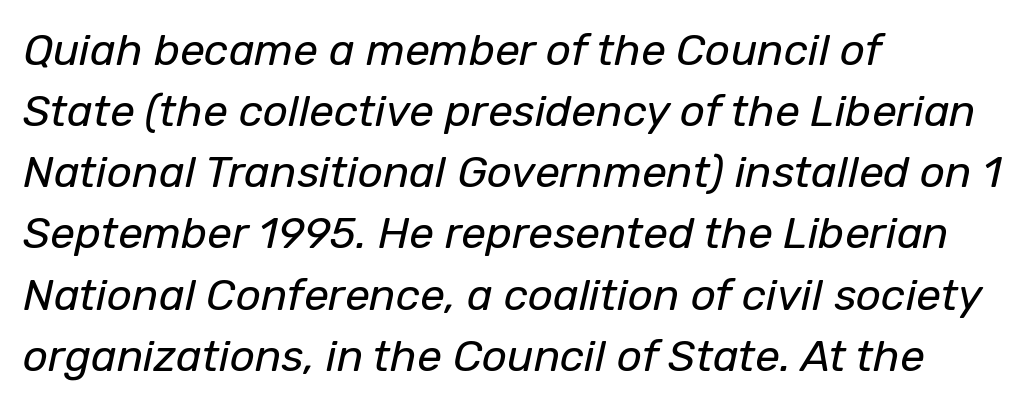
The passage shown is not bold in any degree. The passage shown is typed in a proportional face where columns would drift. Vertical spacing — default. The specimen reads as italic at a glance.
